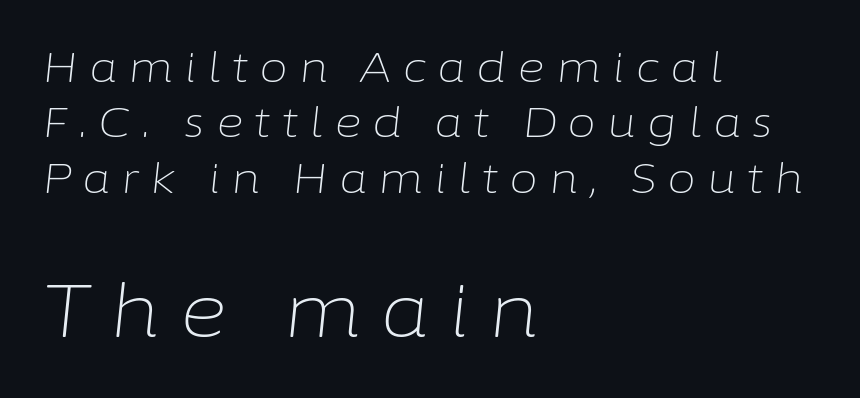
{"italic": "yes", "lean": "right", "slant_degrees": 6, "bold": "no", "weight": "light", "width": "normal", "stroke_contrast": "low", "x_height": "medium", "monospaced": "no", "underline": "no", "align": "left", "line_spacing": "normal", "line_spacing_ratio": 1.32, "letter_spacing": "wide", "letter_spacing_em": 0.26, "larger_block": "second", "size_ratio": 1.74, "glyph_px": 73}
